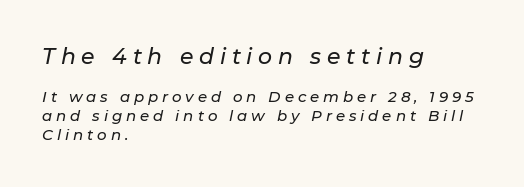
The image shows 22 px text type, italic (leaning right); set left-aligned, normal line spacing (1.26x), unusually wide letter spacing (+0.26 em), not underlined; the first (top) block is 1.47x larger.
